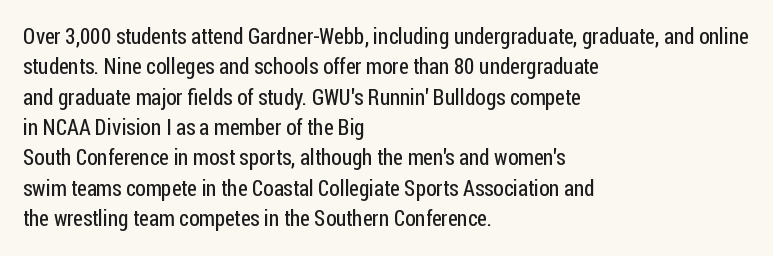
Q: Is the text bold? A: No.
Q: Is the text italic (slanted)? A: No, it is upright.
Q: Is the text underlined? A: No.
Q: How is the paragraph aligned? A: Left-aligned.
Q: Is the spacing between letters normal or unusually wide? A: Normal.
Q: Is the spacing between lines tight, normal or loose? A: Normal.
